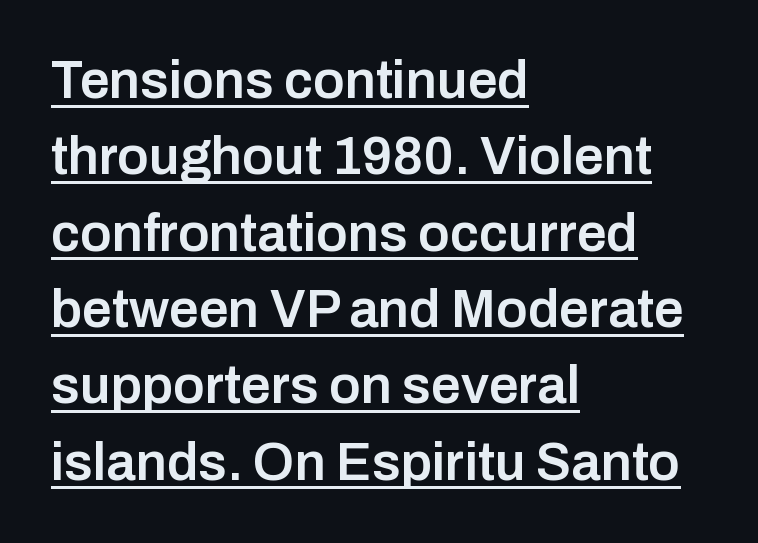
{"serif": "no", "italic": "no", "bold": "semi", "weight": "semibold", "width": "normal", "stroke_contrast": "low", "x_height": "medium", "monospaced": "no", "underline": "yes", "align": "left", "line_spacing": "normal", "line_spacing_ratio": 1.44, "letter_spacing": "normal", "letter_spacing_em": 0.0, "glyph_px": 53}
